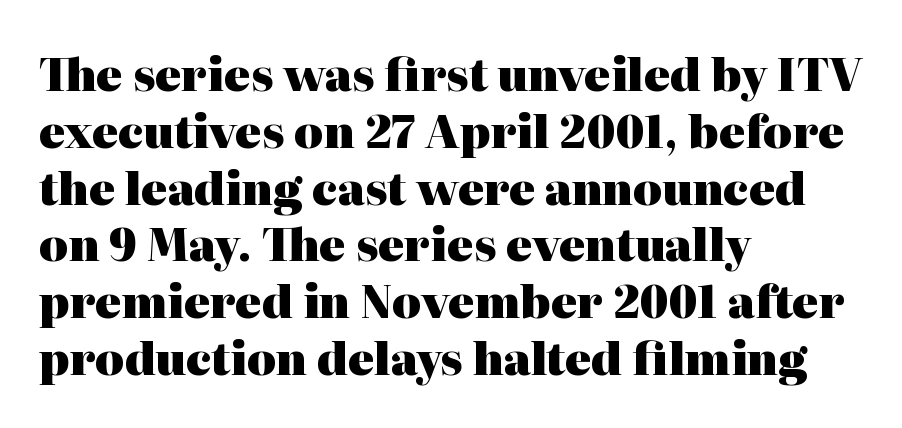
{"serif": "yes", "italic": "no", "bold": "yes", "weight": "heavy", "width": "normal", "stroke_contrast": "high", "x_height": "medium", "monospaced": "no", "underline": "no", "align": "left", "line_spacing": "normal", "line_spacing_ratio": 1.29, "letter_spacing": "normal", "letter_spacing_em": 0.0, "glyph_px": 44}
